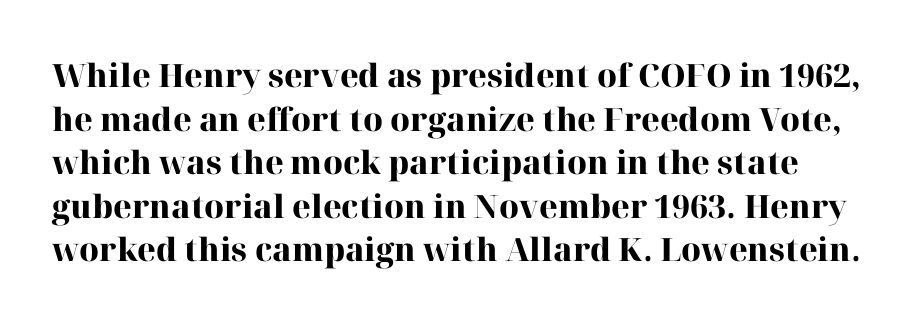
The image shows 32 px heavy serif type, upright; set normal line spacing (1.36x), normal letter spacing, not underlined; high stroke contrast and a medium x-height.
